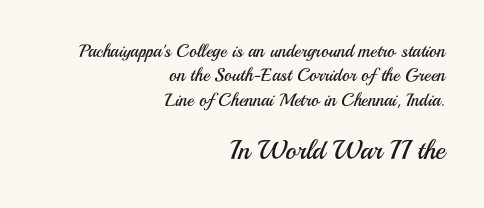
Q: Is the text bold? A: No.
Q: Is the text italic (slanted)? A: Yes.
Q: Is the text underlined? A: No.
Q: How is the paragraph aligned? A: Right-aligned.
Q: Is the spacing between letters normal or unusually wide? A: Normal.
Q: Is the spacing between lines tight, normal or loose? A: Normal.
Q: Which block of text is set in a larger size, the first (top) or the second (bottom)? A: The second (bottom) one.
